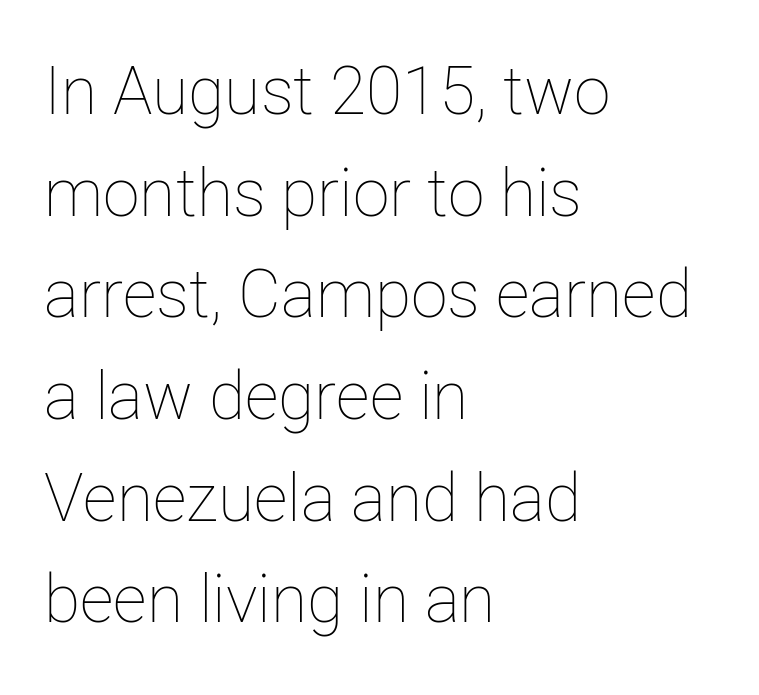
Rule under the text: the space is simply empty. Standard letterfit; no display-style spreading of the glyphs. Notice how the stems are strictly vertical — no italics here. The setting favours the left margin, as ordinary paragraphs usually do. The typesetting does not lean heavy: it is not bold. Proportional: the letters do not fall into vertical columns.
